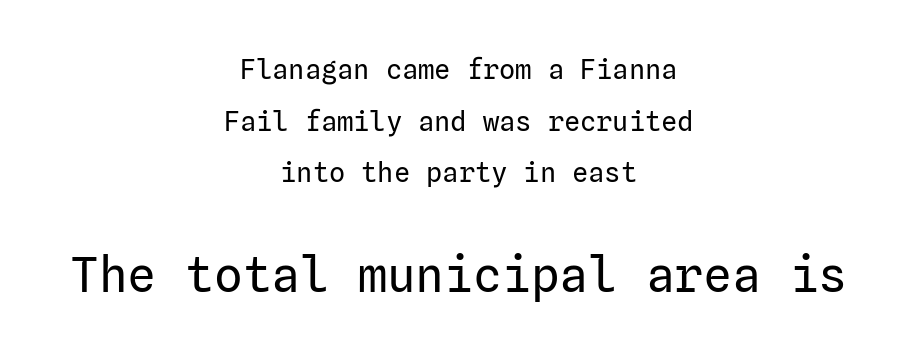
The compositor balanced each line on the midline. Grotesque or geometric, the face here clearly has no serifs. Stems here are at most as thick as an everyday book face. In this sample the second text group is rendered at the bigger scale. Glyph-to-glyph distance matches everyday printed text.
